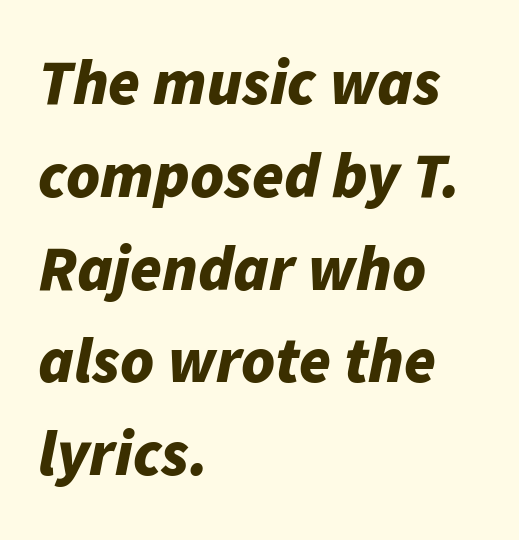
This rendering uses left alignment, leaving the right contour irregular. This is heavy type, rendered in bold. This rendering leaves character spacing at its baseline value. The passage shown is not underscored anywhere. The letters advance in unequal steps, a hallmark of proportional type.
